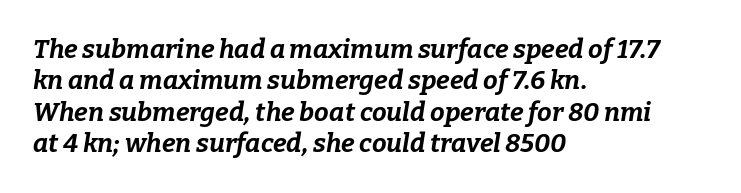
{"italic": "yes", "lean": "right", "slant_degrees": 9, "bold": "yes", "underline": "no", "align": "left", "line_spacing_ratio": 1.21, "letter_spacing": "normal", "letter_spacing_em": 0.0, "glyph_px": 26}
